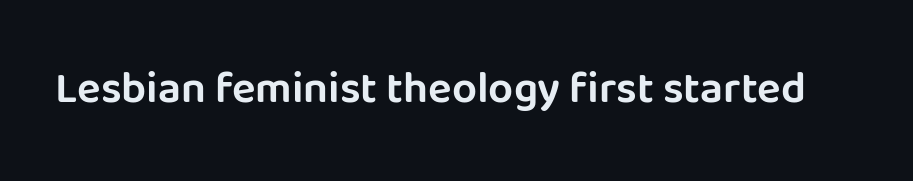
The image shows 44 px sans-serif type, upright; set normal letter spacing, not underlined; low stroke contrast and a large x-height.
